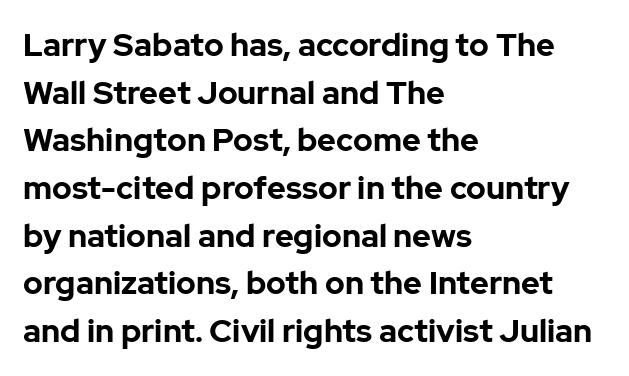
Q: Is the text bold? A: Yes.
Q: Is the text italic (slanted)? A: No, it is upright.
Q: Is the typeface a serif or a sans-serif typeface? A: Sans-serif.
Q: Is the text underlined? A: No.
Q: How is the paragraph aligned? A: Left-aligned.
Q: Is the spacing between letters normal or unusually wide? A: Normal.
Q: Is the spacing between lines tight, normal or loose? A: Normal.
Q: Width (condensed, normal, or wide)? A: Normal.
Q: Stroke contrast? A: Low.
Q: x-height? A: Medium.
Q: Monospaced? A: No.
